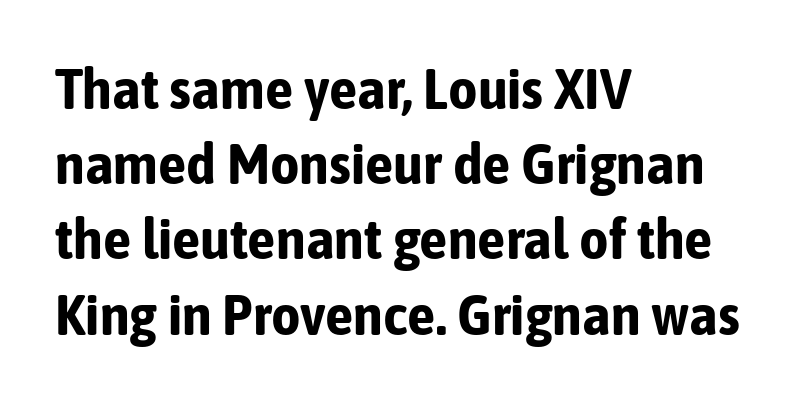
The image shows 57 px bold, condensed sans-serif type, upright; set left-aligned, normal line spacing (1.32x), normal letter spacing, not underlined; low stroke contrast and a medium x-height.
